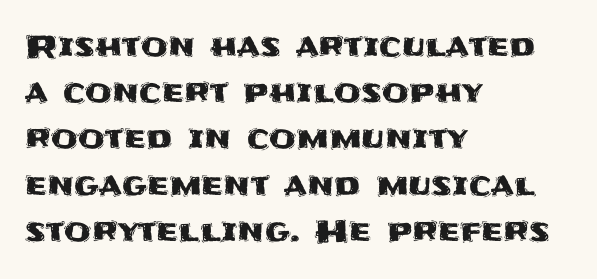
The image shows 31 px sans-serif type, upright; set left-aligned, normal line spacing (1.49x), normal letter spacing, not underlined; medium stroke contrast and a large x-height.
